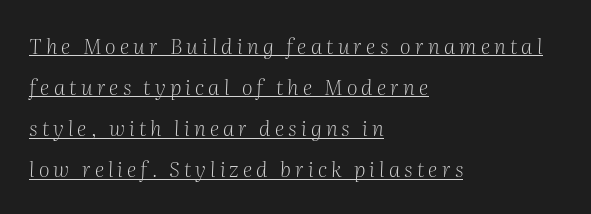
The image shows 21 px text type, italic (leaning right); set left-aligned, loose line spacing (1.96x), unusually wide letter spacing (+0.2 em), underlined.
